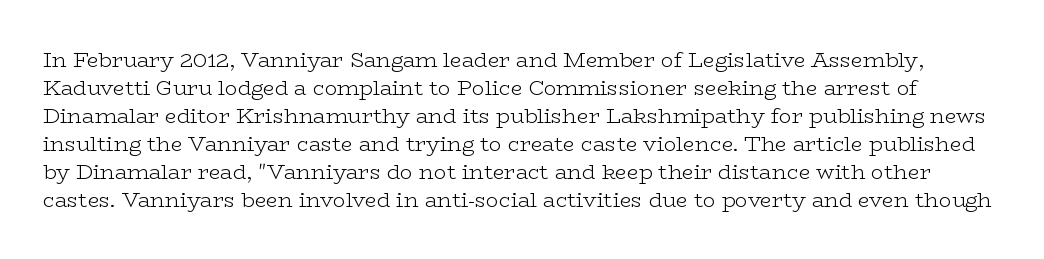
The image shows 21 px text type, upright; set normal line spacing (1.33x), normal letter spacing, not underlined.
